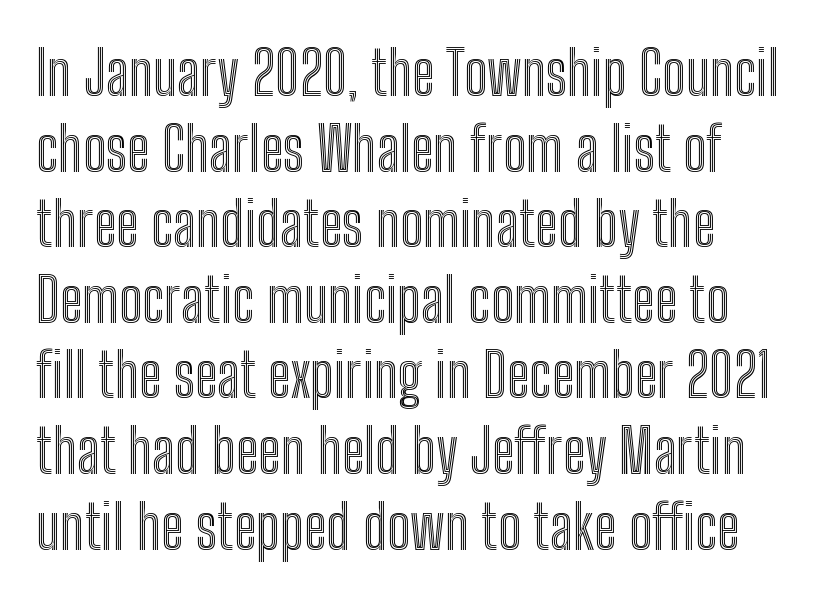
{"italic": "no", "width": "condensed", "x_height": "medium", "monospaced": "no", "underline": "no", "line_spacing": "normal", "line_spacing_ratio": 1.26, "letter_spacing": "normal", "letter_spacing_em": 0.0, "glyph_px": 60}
